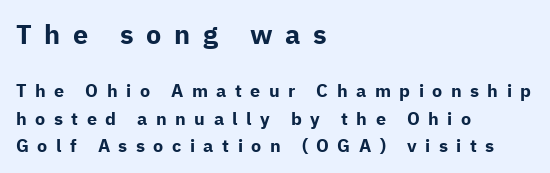
{"italic": "no", "bold": "yes", "underline": "no", "align": "left", "line_spacing": "normal", "line_spacing_ratio": 1.51, "letter_spacing": "wide", "letter_spacing_em": 0.47, "larger_block": "first", "size_ratio": 1.5, "glyph_px": 27}
